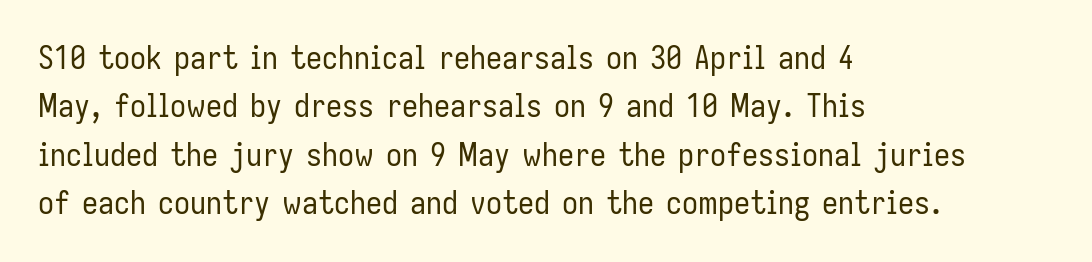
{"serif": "no", "italic": "no", "bold": "no", "weight": "regular", "width": "condensed", "stroke_contrast": "low", "x_height": "medium", "monospaced": "no", "underline": "no", "align": "left", "line_spacing": "normal", "line_spacing_ratio": 1.51, "letter_spacing": "normal", "letter_spacing_em": 0.0, "glyph_px": 32}
